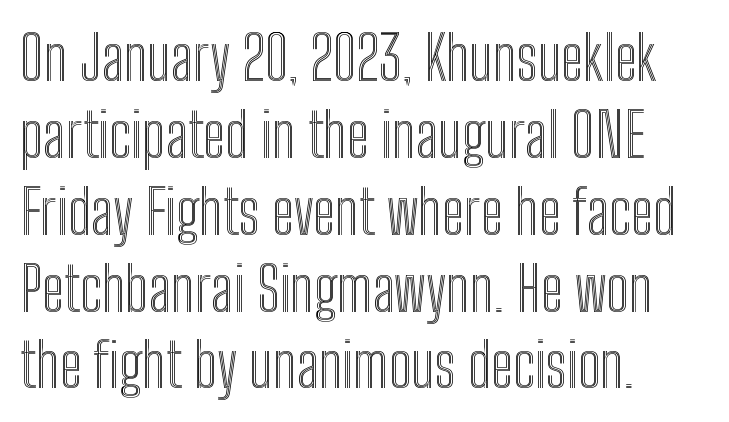
Q: Is the text italic (slanted)? A: No, it is upright.
Q: Is the text underlined? A: No.
Q: How is the paragraph aligned? A: Left-aligned.
Q: Is the spacing between letters normal or unusually wide? A: Normal.
Q: Is the spacing between lines tight, normal or loose? A: Normal.
Q: Width (condensed, normal, or wide)? A: Condensed.
Q: x-height? A: Medium.
Q: Monospaced? A: No.
